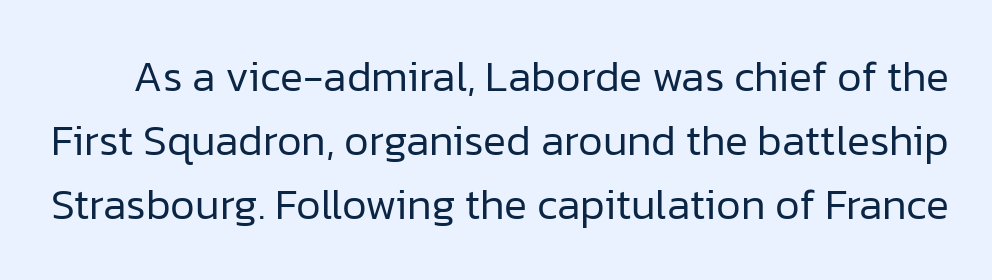
Q: Is the text bold? A: No.
Q: Is the text italic (slanted)? A: No, it is upright.
Q: Is the typeface a serif or a sans-serif typeface? A: Sans-serif.
Q: Is the text underlined? A: No.
Q: Is the spacing between letters normal or unusually wide? A: Normal.
Q: Is the spacing between lines tight, normal or loose? A: Normal.
Q: Width (condensed, normal, or wide)? A: Normal.
Q: Stroke contrast? A: Low.
Q: x-height? A: Medium.
Q: Monospaced? A: No.
